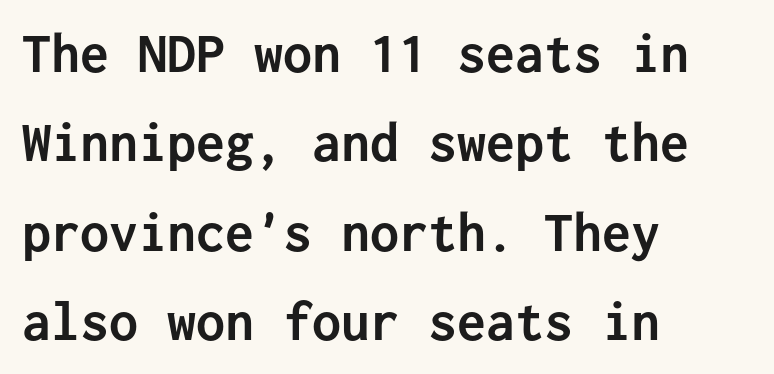
The image shows 58 px semibold sans-serif type, upright, monospaced; set left-aligned, normal line spacing (1.54x), normal letter spacing, not underlined; low stroke contrast and a medium x-height.
